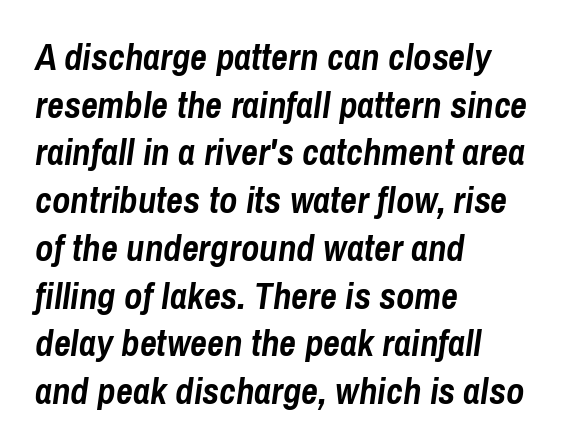
{"italic": "yes", "lean": "right", "slant_degrees": 8, "bold": "yes", "weight": "semibold", "width": "condensed", "stroke_contrast": "low", "x_height": "medium", "monospaced": "no", "underline": "no", "align": "left", "line_spacing": "normal", "line_spacing_ratio": 1.29, "letter_spacing": "normal", "letter_spacing_em": 0.0, "glyph_px": 37}
